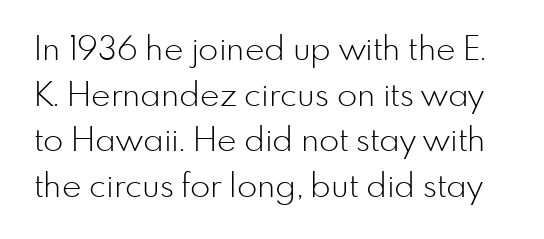
Q: Is the text bold? A: No.
Q: Is the text italic (slanted)? A: No, it is upright.
Q: Is the typeface a serif or a sans-serif typeface? A: Sans-serif.
Q: Is the text underlined? A: No.
Q: Is the spacing between letters normal or unusually wide? A: Normal.
Q: Is the spacing between lines tight, normal or loose? A: Normal.
Q: Width (condensed, normal, or wide)? A: Normal.
Q: Stroke contrast? A: Low.
Q: x-height? A: Small.
Q: Monospaced? A: No.
